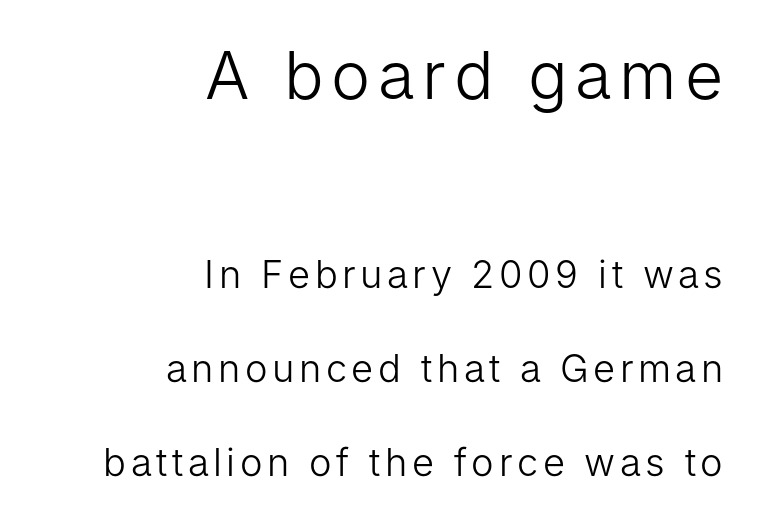
{"serif": "no", "italic": "no", "bold": "no", "weight": "light", "width": "normal", "stroke_contrast": "low", "x_height": "medium", "monospaced": "no", "underline": "no", "align": "right", "line_spacing": "loose", "line_spacing_ratio": 2.47, "larger_block": "first", "size_ratio": 1.74, "glyph_px": 66}
